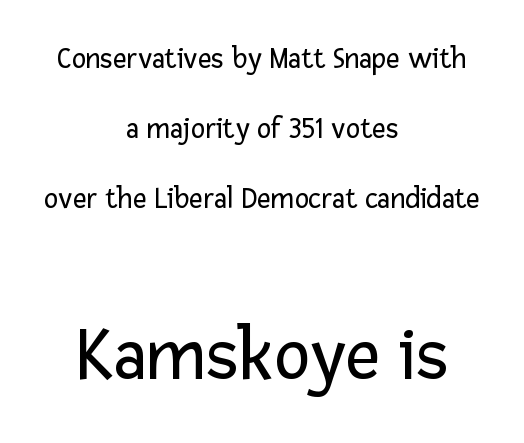
{"serif": "no", "italic": "no", "bold": "no", "weight": "regular", "width": "normal", "stroke_contrast": "low", "x_height": "medium", "monospaced": "no", "underline": "no", "align": "center", "line_spacing": "loose", "line_spacing_ratio": 2.34, "letter_spacing": "normal", "letter_spacing_em": 0.0, "larger_block": "second", "size_ratio": 2.53, "glyph_px": 76}
